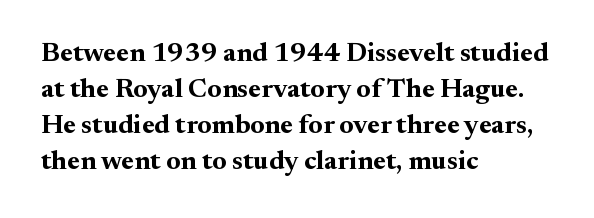
The image shows 27 px bold type, upright; set left-aligned, normal line spacing (1.33x), normal letter spacing, not underlined.
